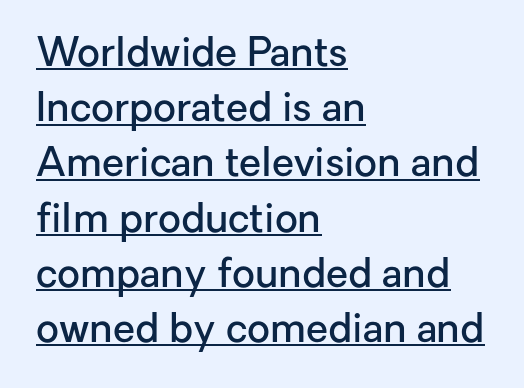
The rendering uses a moderate line-height, typical for paragraphs. This sample has the flowing, uneven cadence of proportional lettering. Unlike italic type, these characters show no tilt at all. Every row of glyphs begins at an identical x-position on the left.
